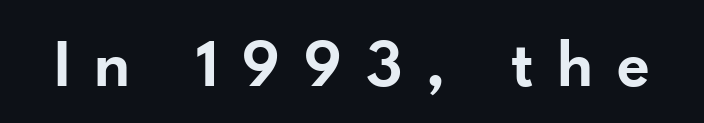
The image shows 69 px semibold sans-serif type, upright; set unusually wide letter spacing (+0.34 em), not underlined; low stroke contrast and a small x-height.
